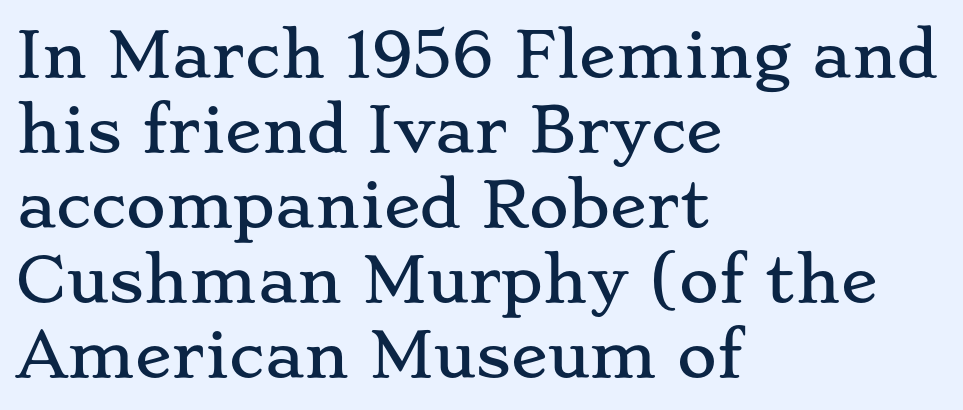
{"serif": "yes", "italic": "no", "width": "wide", "stroke_contrast": "low", "x_height": "small", "monospaced": "no", "underline": "no", "align": "left", "line_spacing_ratio": 1.23, "letter_spacing": "normal", "letter_spacing_em": 0.0, "glyph_px": 61}
